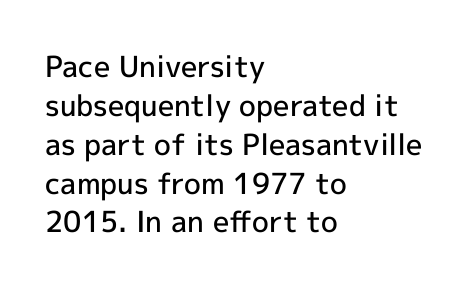
The image shows 29 px semibold sans-serif type, upright; set left-aligned, normal line spacing (1.34x), normal letter spacing, not underlined; a medium x-height.
